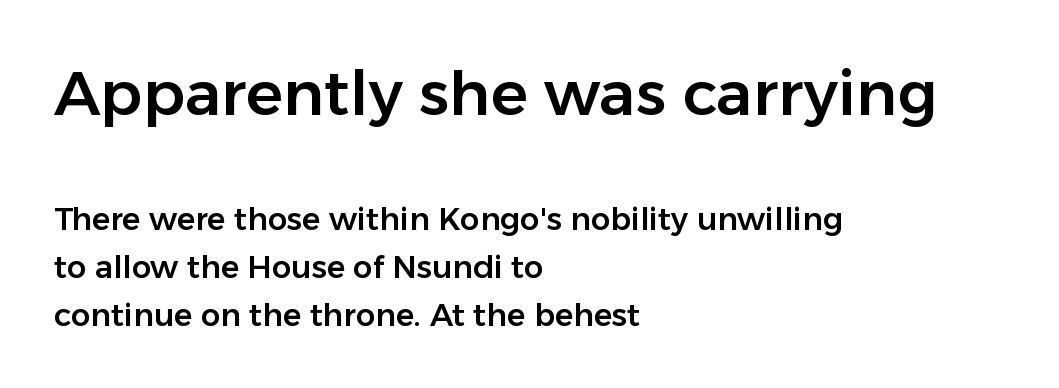
Top chunk: large. Bottom chunk: small. Successive baselines arrive at the customary interval. The letters advance in unequal steps, a hallmark of proportional type. The rendering shows plain stroke endings on the letterforms — a sans-serif design. Clear beneath every line of the passage.
